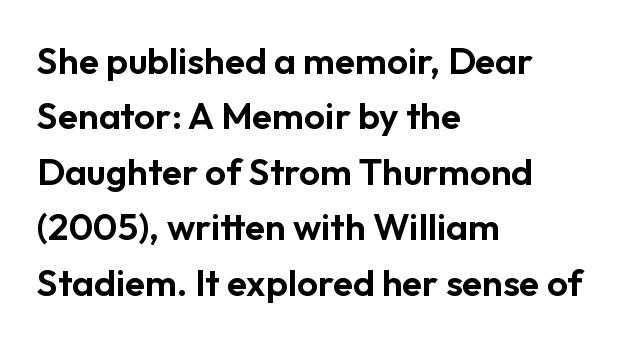
{"serif": "no", "italic": "no", "width": "normal", "stroke_contrast": "low", "x_height": "medium", "monospaced": "no", "underline": "no", "align": "left", "line_spacing": "normal", "line_spacing_ratio": 1.5, "letter_spacing": "normal", "letter_spacing_em": 0.0, "glyph_px": 37}
